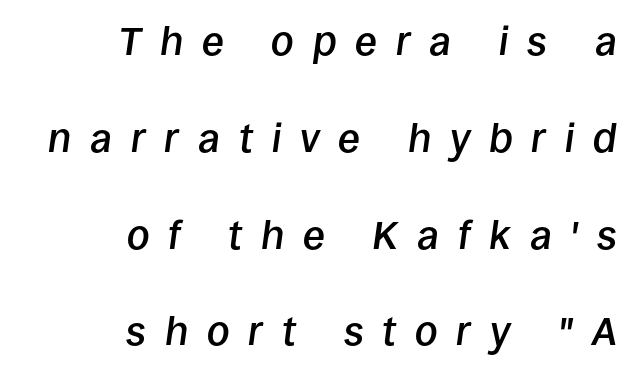
{"italic": "yes", "lean": "right", "slant_degrees": 8, "bold": "semi", "weight": "semibold", "width": "normal", "stroke_contrast": "low", "x_height": "large", "monospaced": "no", "underline": "no", "align": "right", "line_spacing": "loose", "line_spacing_ratio": 2.42, "letter_spacing": "wide", "letter_spacing_em": 0.47, "glyph_px": 40}
